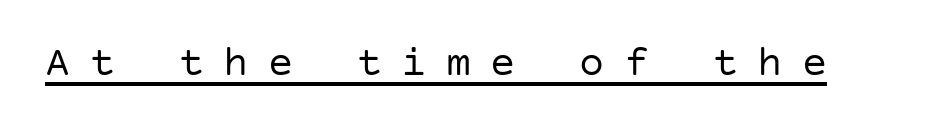
This rendering widens character spacing well past its baseline value. Heaviness? Minimal to ordinary, like unemphasized prose. A rule runs beneath these lines of type. Tall strokes in this sample are plumb rather than angled. Look at the bottom of the vertical strokes: they stop flat, with no serifs.
